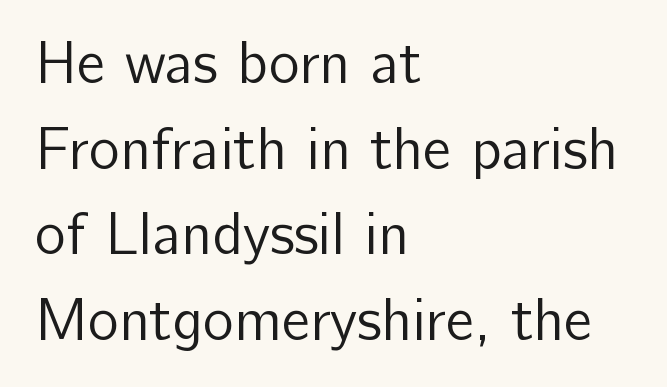
{"serif": "no", "italic": "no", "bold": "no", "weight": "regular", "width": "normal", "stroke_contrast": "low", "x_height": "medium", "monospaced": "no", "underline": "no", "align": "left", "line_spacing": "normal", "line_spacing_ratio": 1.45, "letter_spacing": "normal", "letter_spacing_em": 0.0, "glyph_px": 59}
